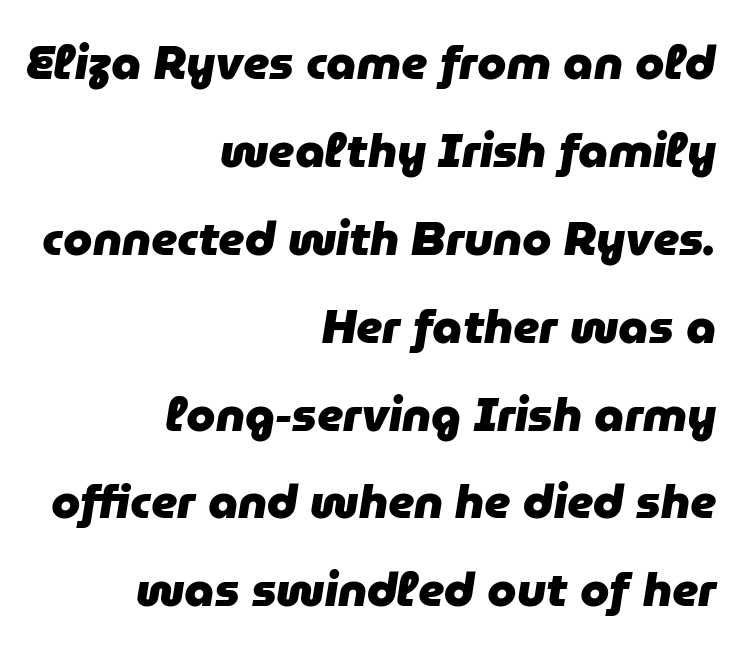
The image shows 47 px heavy type, italic (leaning right); set right-aligned, line spacing 1.87x, normal letter spacing, not underlined; low stroke contrast and a medium x-height.
